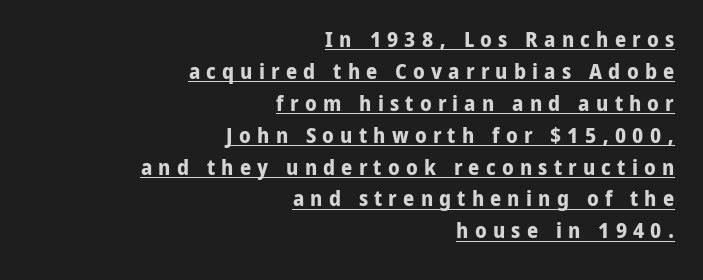
{"italic": "no", "bold": "yes", "underline": "yes", "align": "right", "line_spacing": "normal", "line_spacing_ratio": 1.45, "letter_spacing": "wide", "letter_spacing_em": 0.28, "glyph_px": 22}
